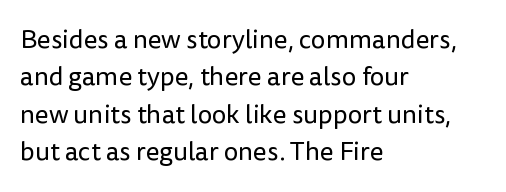
Q: Is the text bold? A: No.
Q: Is the text italic (slanted)? A: No, it is upright.
Q: Is the text underlined? A: No.
Q: How is the paragraph aligned? A: Left-aligned.
Q: Is the spacing between letters normal or unusually wide? A: Normal.
Q: Is the spacing between lines tight, normal or loose? A: Normal.
